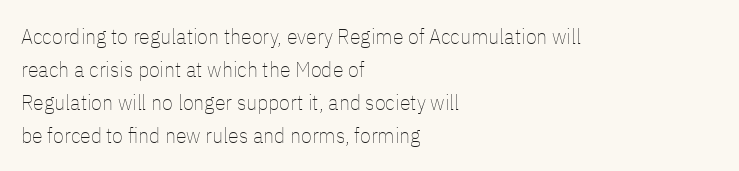
The image shows 22 px text type, upright; set left-aligned, normal line spacing (1.5x), normal letter spacing, not underlined.
